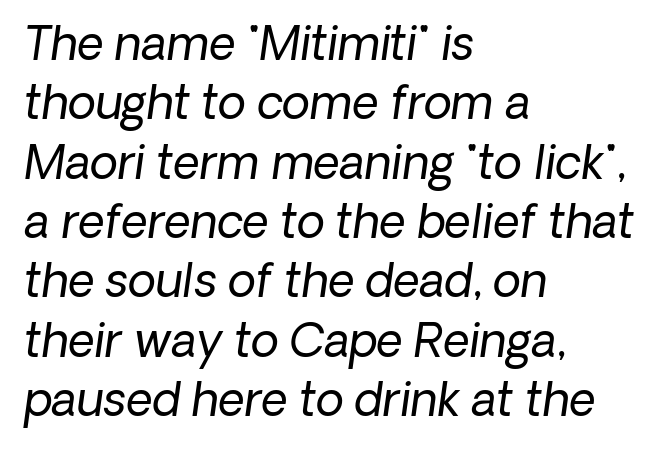
{"serif": "no", "bold": "no", "weight": "regular", "width": "normal", "stroke_contrast": "low", "x_height": "medium", "monospaced": "no", "underline": "no", "align": "left", "line_spacing": "normal", "line_spacing_ratio": 1.29, "letter_spacing": "normal", "letter_spacing_em": 0.0, "glyph_px": 46}
